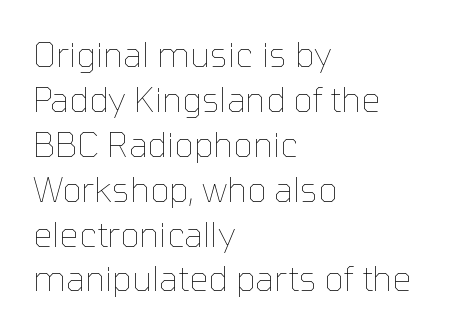
Q: Is the text bold? A: No.
Q: Is the text italic (slanted)? A: No, it is upright.
Q: Is the text underlined? A: No.
Q: How is the paragraph aligned? A: Left-aligned.
Q: Is the spacing between letters normal or unusually wide? A: Normal.
Q: Is the spacing between lines tight, normal or loose? A: Normal.
Q: Width (condensed, normal, or wide)? A: Normal.
Q: Stroke contrast? A: Low.
Q: x-height? A: Medium.
Q: Monospaced? A: No.
